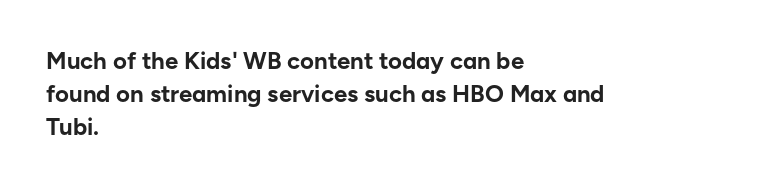
The image shows 24 px bold type, upright; set left-aligned, normal line spacing (1.38x), normal letter spacing, not underlined.
